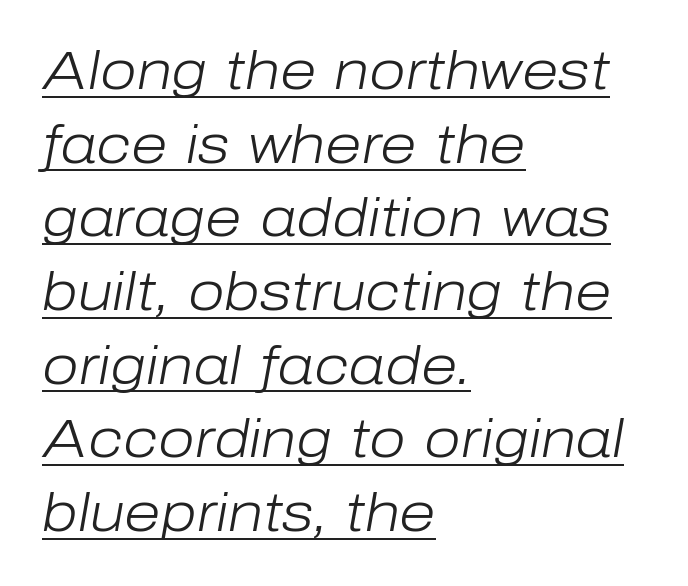
You could not count columns in this text — the font is proportionally spaced. The rendering uses a moderate line-height, typical for paragraphs. Underline: present. The axis of the letterforms is tilted away from vertical. These lines are set flush left with a ragged right edge. The letters sit at their default tracking, neither squeezed nor spread.
